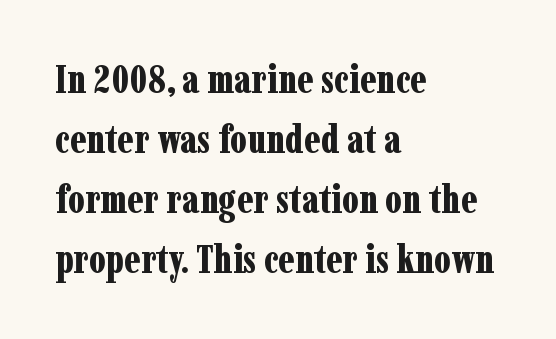
A roman cut, with each character standing at attention. The typeface chosen for these lines features serifs. Alignment: flush left. You could call the tracking neutral — neither tight nor loose. This block has exactly the height ordinary leading produces. Notice how thick the strokes are: this is what a full bold looks like.
